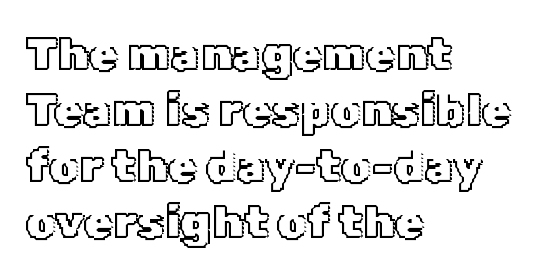
Q: Is the text italic (slanted)? A: No, it is upright.
Q: Is the text underlined? A: No.
Q: How is the paragraph aligned? A: Left-aligned.
Q: Is the spacing between letters normal or unusually wide? A: Normal.
Q: Width (condensed, normal, or wide)? A: Normal.
Q: x-height? A: Medium.
Q: Monospaced? A: No.
